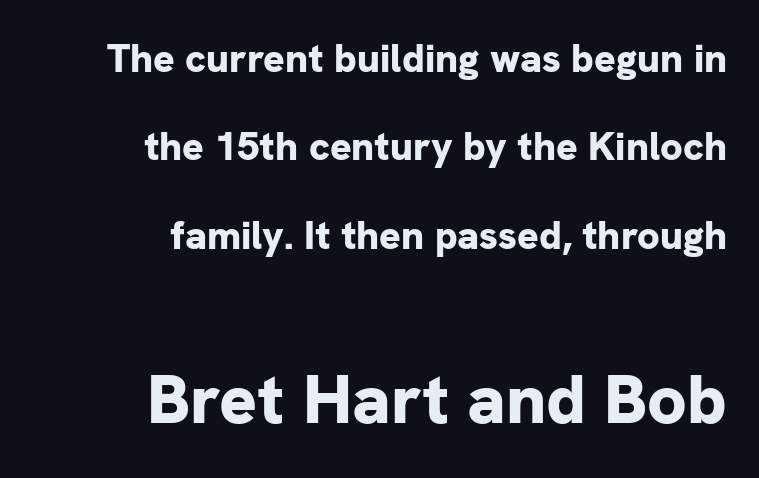
{"serif": "no", "italic": "no", "bold": "yes", "weight": "bold", "width": "normal", "stroke_contrast": "low", "x_height": "medium", "monospaced": "no", "underline": "no", "align": "right", "line_spacing": "loose", "line_spacing_ratio": 2.21, "letter_spacing": "normal", "letter_spacing_em": 0.0, "larger_block": "second", "size_ratio": 1.75, "glyph_px": 70}
